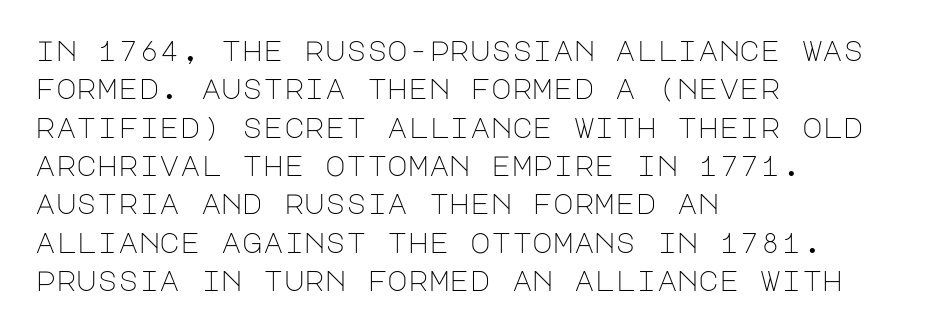
Only glyphs here, with clear space below each row. Nothing heavy about these letters — not bold at all. Unlike a traditional serif, this face leaves its strokes unadorned. Does the lettering tilt? It doesn't — this is upright. Spacing between characters is what you'd get straight out of the box.
